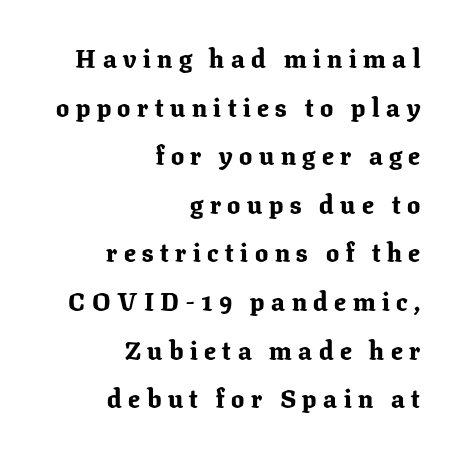
Q: Is the text bold? A: Yes.
Q: Is the text italic (slanted)? A: No, it is upright.
Q: Is the text underlined? A: No.
Q: How is the paragraph aligned? A: Right-aligned.
Q: Is the spacing between letters normal or unusually wide? A: Unusually wide.
